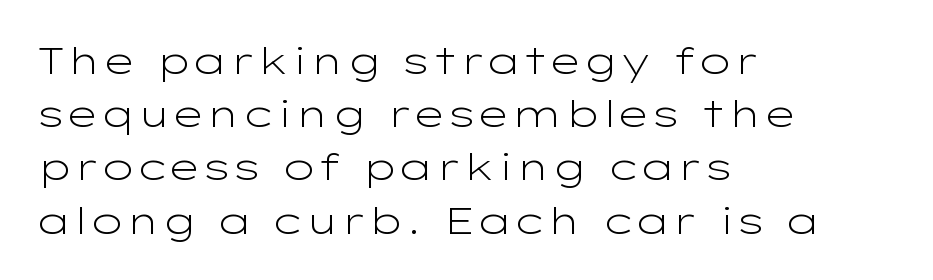
{"serif": "no", "italic": "no", "bold": "no", "weight": "light", "width": "wide", "stroke_contrast": "low", "x_height": "medium", "monospaced": "no", "underline": "no", "align": "left", "line_spacing": "normal", "line_spacing_ratio": 1.4, "letter_spacing": "normal", "letter_spacing_em": 0.0, "glyph_px": 38}
